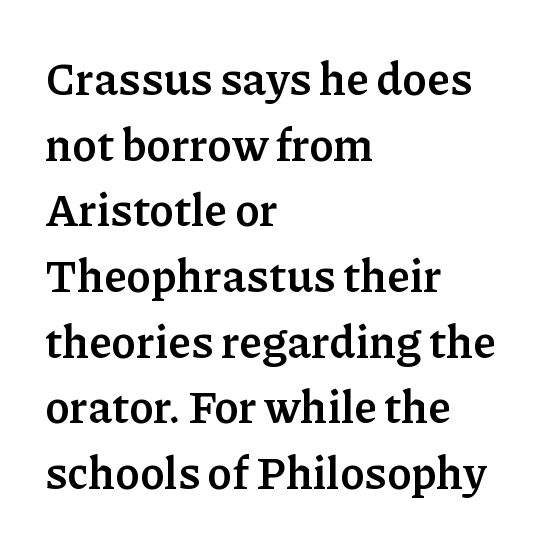
Q: Is the text bold? A: Yes.
Q: Is the text italic (slanted)? A: No, it is upright.
Q: Is the typeface a serif or a sans-serif typeface? A: Serif.
Q: Is the text underlined? A: No.
Q: How is the paragraph aligned? A: Left-aligned.
Q: Is the spacing between letters normal or unusually wide? A: Normal.
Q: Is the spacing between lines tight, normal or loose? A: Normal.
Q: Width (condensed, normal, or wide)? A: Normal.
Q: Stroke contrast? A: Low.
Q: x-height? A: Medium.
Q: Monospaced? A: No.
